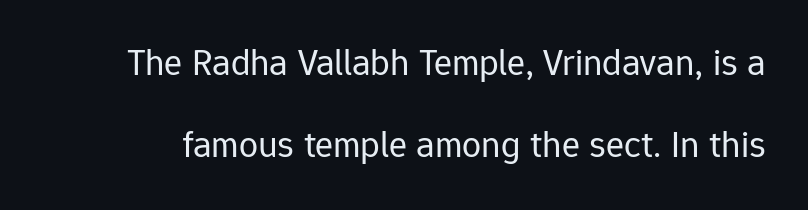
The image shows 38 px regular-weight sans-serif type, upright; set loose line spacing (2.17x), normal letter spacing, not underlined; low stroke contrast and a medium x-height.
